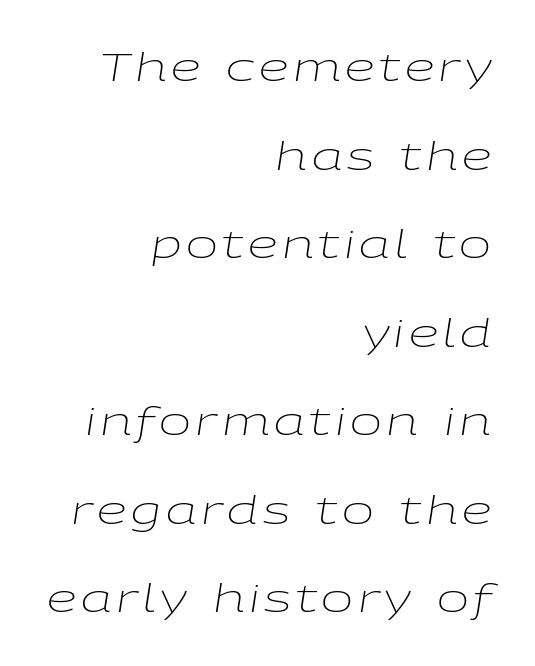
Q: Is the text bold? A: No.
Q: Is the text italic (slanted)? A: Yes, it leans right by about 9 degrees.
Q: Is the text underlined? A: No.
Q: How is the paragraph aligned? A: Right-aligned.
Q: Is the spacing between lines tight, normal or loose? A: Loose.
Q: Width (condensed, normal, or wide)? A: Wide.
Q: Stroke contrast? A: Low.
Q: x-height? A: Medium.
Q: Monospaced? A: No.
